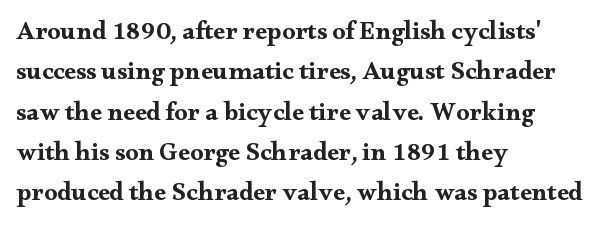
{"italic": "no", "bold": "yes", "underline": "no", "align": "left", "line_spacing": "normal", "line_spacing_ratio": 1.55, "letter_spacing": "normal", "letter_spacing_em": 0.0, "glyph_px": 26}
